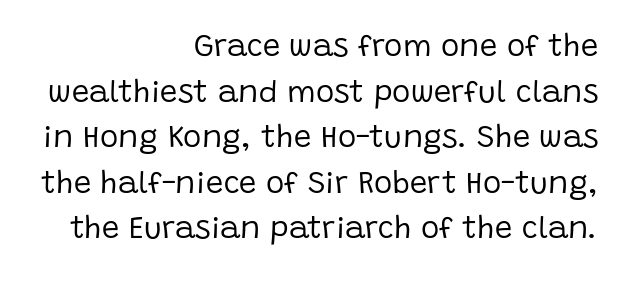
Q: Is the text bold? A: No.
Q: Is the text italic (slanted)? A: No, it is upright.
Q: Is the typeface a serif or a sans-serif typeface? A: Sans-serif.
Q: Is the text underlined? A: No.
Q: How is the paragraph aligned? A: Right-aligned.
Q: Is the spacing between letters normal or unusually wide? A: Normal.
Q: Is the spacing between lines tight, normal or loose? A: Normal.
Q: Width (condensed, normal, or wide)? A: Normal.
Q: Stroke contrast? A: Low.
Q: x-height? A: Large.
Q: Monospaced? A: No.
